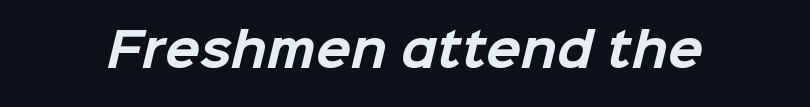
The zone under the glyphs is completely vacant. Caption: standard tracking, unaltered. This sample has the flowing, uneven cadence of proportional lettering. How heavy is the stroke? Heavy — this is a bold.
